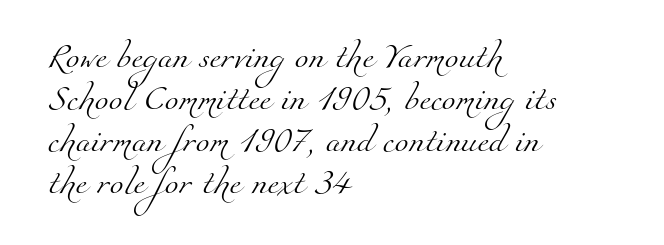
The image shows 25 px text type; set left-aligned, normal line spacing (1.68x), normal letter spacing, not underlined.
